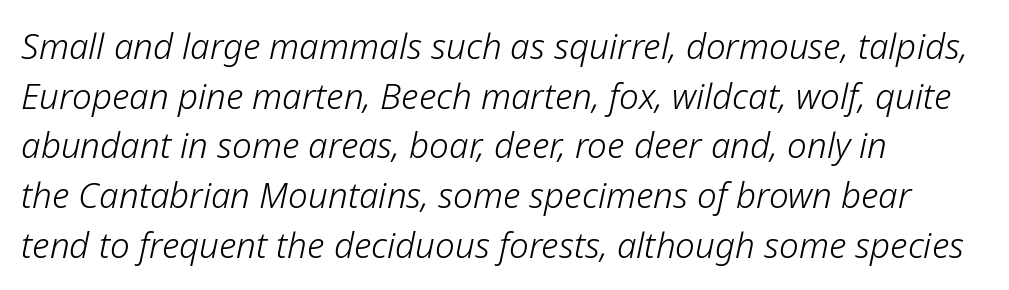
Q: Is the text bold? A: No.
Q: Is the text italic (slanted)? A: Yes, it leans right by about 12 degrees.
Q: Is the text underlined? A: No.
Q: How is the paragraph aligned? A: Left-aligned.
Q: Is the spacing between letters normal or unusually wide? A: Normal.
Q: Is the spacing between lines tight, normal or loose? A: Normal.
Q: Width (condensed, normal, or wide)? A: Normal.
Q: Stroke contrast? A: Low.
Q: x-height? A: Medium.
Q: Monospaced? A: No.
